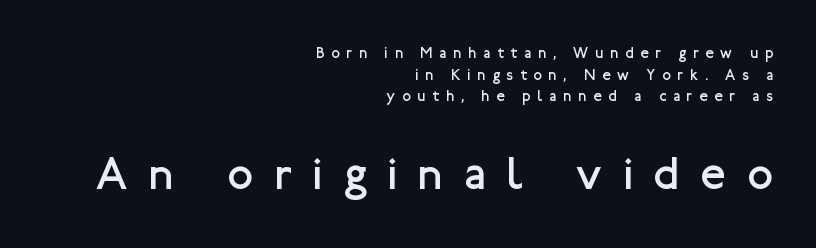
Q: Is the text bold? A: No.
Q: Is the text italic (slanted)? A: No, it is upright.
Q: Is the typeface a serif or a sans-serif typeface? A: Sans-serif.
Q: Is the text underlined? A: No.
Q: How is the paragraph aligned? A: Right-aligned.
Q: Is the spacing between letters normal or unusually wide? A: Unusually wide.
Q: Is the spacing between lines tight, normal or loose? A: Normal.
Q: Which block of text is set in a larger size, the first (top) or the second (bottom)? A: The second (bottom) one.
Q: Width (condensed, normal, or wide)? A: Normal.
Q: Stroke contrast? A: Low.
Q: x-height? A: Medium.
Q: Monospaced? A: No.
